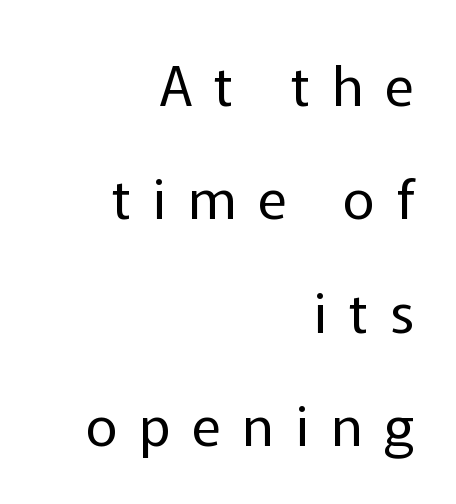
Q: Is the text bold? A: No.
Q: Is the text italic (slanted)? A: No, it is upright.
Q: Is the typeface a serif or a sans-serif typeface? A: Sans-serif.
Q: Is the text underlined? A: No.
Q: How is the paragraph aligned? A: Right-aligned.
Q: Is the spacing between letters normal or unusually wide? A: Unusually wide.
Q: Is the spacing between lines tight, normal or loose? A: Loose.
Q: Width (condensed, normal, or wide)? A: Normal.
Q: Stroke contrast? A: Low.
Q: x-height? A: Medium.
Q: Monospaced? A: No.
